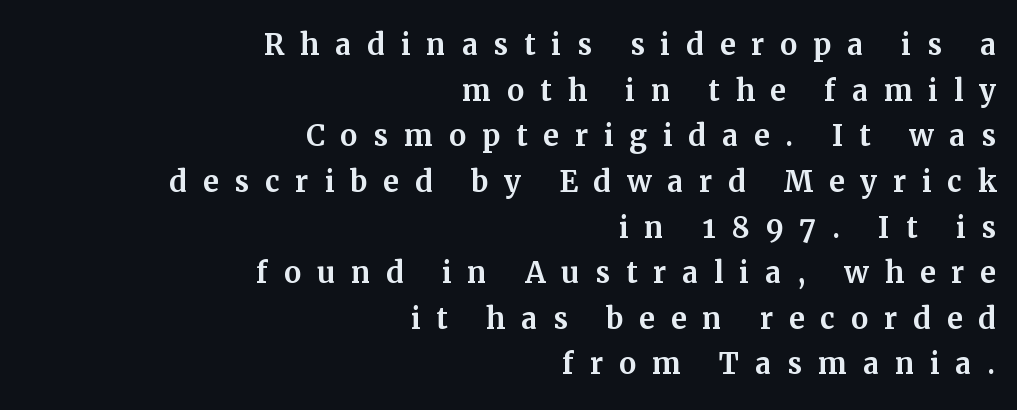
{"serif": "yes", "italic": "no", "width": "normal", "stroke_contrast": "medium", "x_height": "medium", "monospaced": "no", "underline": "no", "align": "right", "line_spacing_ratio": 1.17, "letter_spacing": "wide", "letter_spacing_em": 0.4, "glyph_px": 39}
